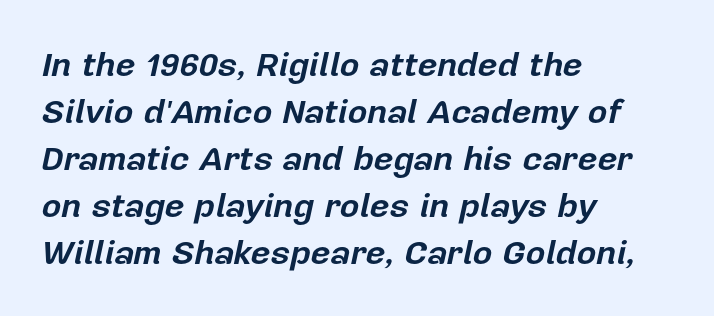
Q: Is the text bold? A: Yes.
Q: Is the text italic (slanted)? A: Yes, it leans right by about 12 degrees.
Q: Is the text underlined? A: No.
Q: How is the paragraph aligned? A: Left-aligned.
Q: Is the spacing between letters normal or unusually wide? A: Normal.
Q: Is the spacing between lines tight, normal or loose? A: Normal.
Q: Width (condensed, normal, or wide)? A: Normal.
Q: Stroke contrast? A: Low.
Q: x-height? A: Medium.
Q: Monospaced? A: No.
